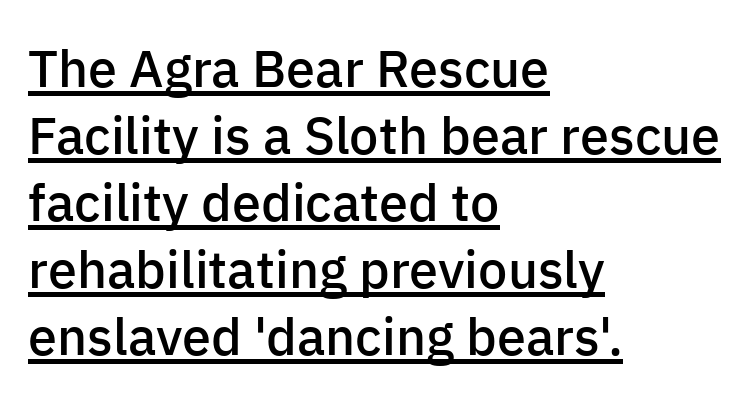
The image shows 52 px semibold sans-serif type, upright; set left-aligned, normal line spacing (1.29x), normal letter spacing, underlined; low stroke contrast and a medium x-height.
